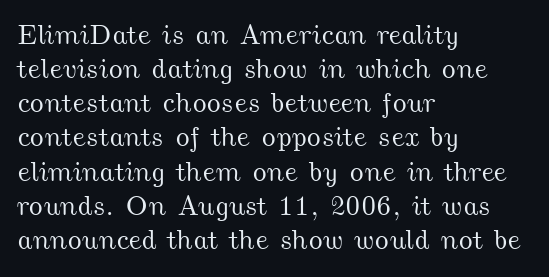
Q: Is the text underlined? A: No.
Q: How is the paragraph aligned? A: Left-aligned.
Q: Is the spacing between letters normal or unusually wide? A: Normal.
Q: Width (condensed, normal, or wide)? A: Wide.
Q: Stroke contrast? A: Medium.
Q: x-height? A: Small.
Q: Monospaced? A: No.
